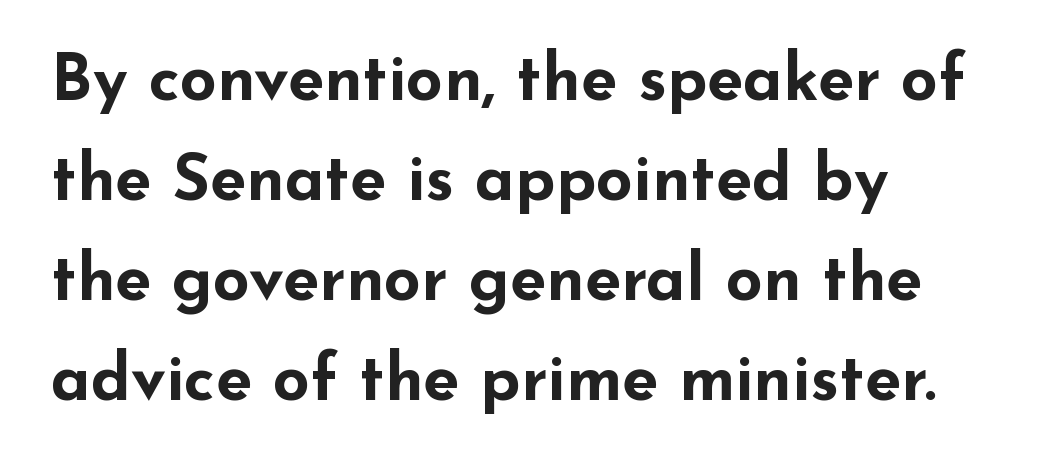
Q: Is the text bold? A: Yes.
Q: Is the text italic (slanted)? A: No, it is upright.
Q: Is the typeface a serif or a sans-serif typeface? A: Sans-serif.
Q: Is the text underlined? A: No.
Q: How is the paragraph aligned? A: Left-aligned.
Q: Is the spacing between letters normal or unusually wide? A: Normal.
Q: Is the spacing between lines tight, normal or loose? A: Normal.
Q: Width (condensed, normal, or wide)? A: Wide.
Q: Stroke contrast? A: Low.
Q: x-height? A: Small.
Q: Monospaced? A: No.
